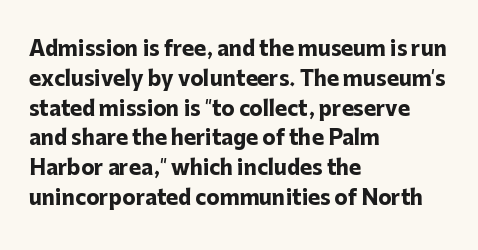
Q: Is the text bold? A: Yes.
Q: Is the text italic (slanted)? A: No, it is upright.
Q: Is the text underlined? A: No.
Q: How is the paragraph aligned? A: Left-aligned.
Q: Is the spacing between letters normal or unusually wide? A: Normal.
Q: Is the spacing between lines tight, normal or loose? A: Normal.
